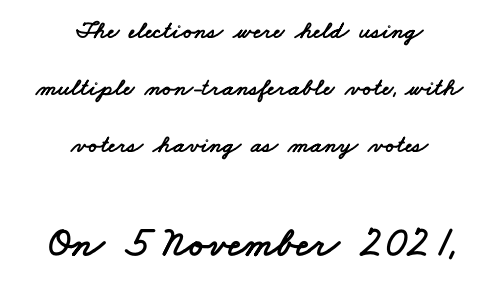
The face used here appears at its bigger size in the lower chunk. Regarding leading, the lines here are spaced well apart. Each letter keeps its own natural width here, so spacing adapts to shape. This rendering uses center alignment, leaving both contours irregular but symmetric. Descenders are the only things crossing below the line.
